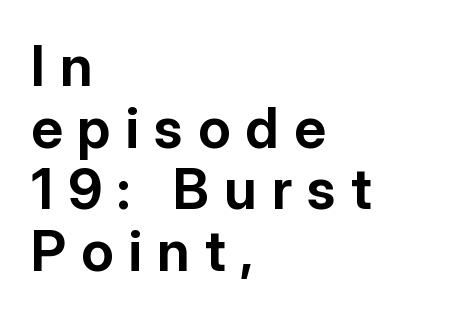
{"serif": "no", "italic": "no", "bold": "yes", "weight": "bold", "width": "normal", "stroke_contrast": "low", "x_height": "medium", "monospaced": "no", "underline": "no", "align": "left", "line_spacing": "tight", "line_spacing_ratio": 1.1, "letter_spacing": "wide", "letter_spacing_em": 0.27, "glyph_px": 56}
